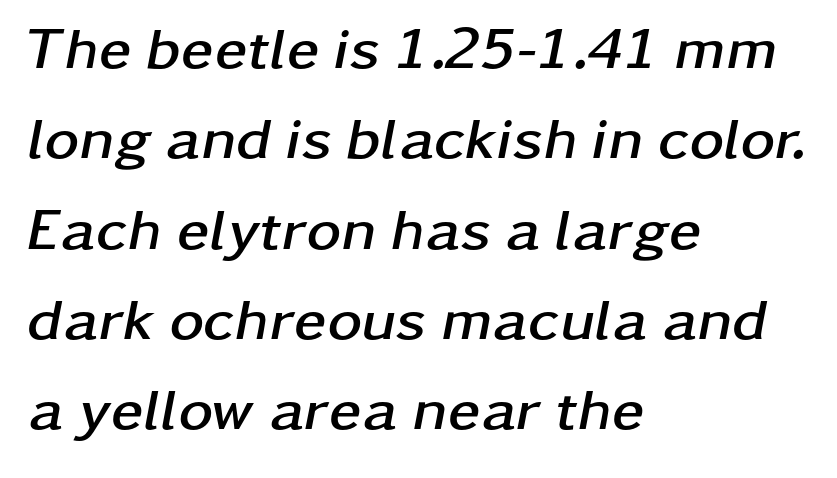
This is oblique type, the kind used for emphasis or titles. You could not count columns in this text — the font is proportionally spaced. Horizontal bands of white between lines are of average thickness. Words appear dense and cohesive because spacing is normal. The text block is weighted toward the left margin, trailing off unevenly rightward.
